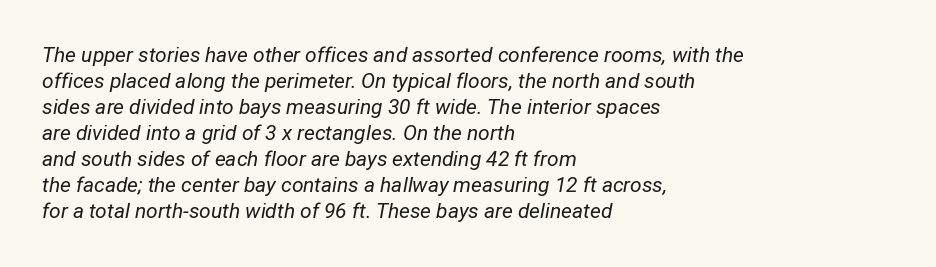
The image shows 21 px text type, italic (leaning right); set left-aligned, line spacing 1.24x, normal letter spacing, not underlined.
